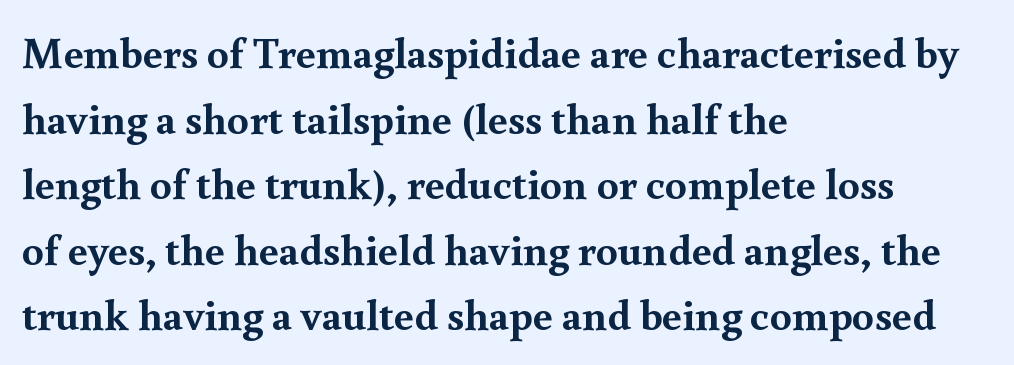
Q: Is the text bold? A: Yes.
Q: Is the text italic (slanted)? A: No, it is upright.
Q: Is the typeface a serif or a sans-serif typeface? A: Serif.
Q: Is the text underlined? A: No.
Q: How is the paragraph aligned? A: Left-aligned.
Q: Is the spacing between letters normal or unusually wide? A: Normal.
Q: Is the spacing between lines tight, normal or loose? A: Normal.
Q: Width (condensed, normal, or wide)? A: Normal.
Q: x-height? A: Small.
Q: Monospaced? A: No.
